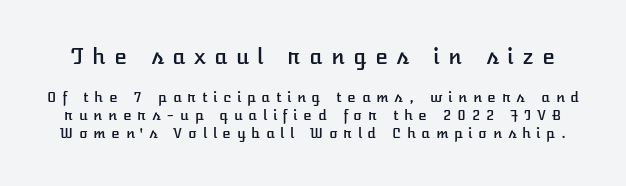
{"italic": "no", "underline": "no", "line_spacing": "normal", "line_spacing_ratio": 1.32, "letter_spacing": "wide", "letter_spacing_em": 0.41, "larger_block": "first", "size_ratio": 1.5, "glyph_px": 21}
